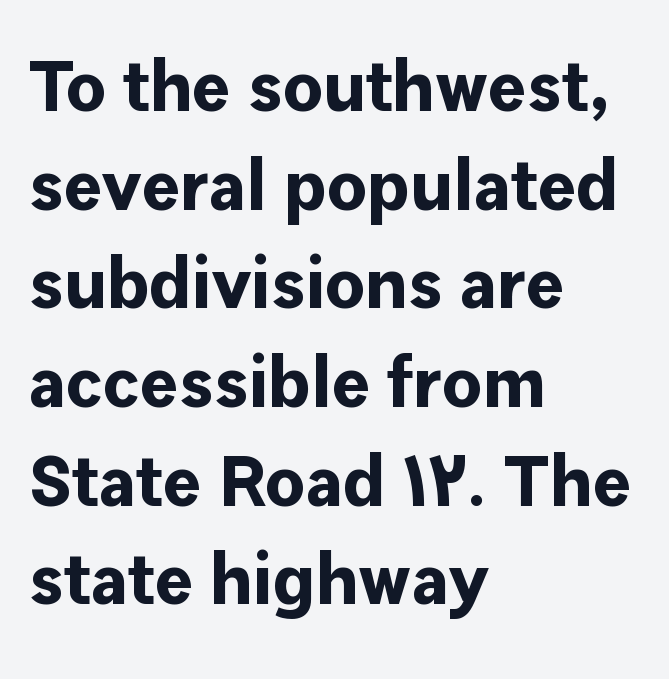
{"serif": "no", "italic": "no", "bold": "yes", "weight": "bold", "width": "normal", "stroke_contrast": "low", "x_height": "medium", "monospaced": "no", "underline": "no", "align": "left", "line_spacing": "normal", "line_spacing_ratio": 1.37, "letter_spacing": "normal", "letter_spacing_em": 0.0, "glyph_px": 72}
